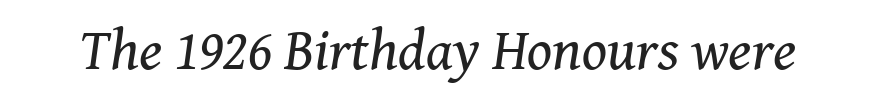
No heavy texture on the line: the type isn't bold. The rendering uses natural spacing where letterforms have individual widths. The specimen omits any rule beneath the text block's lines. The glyphs in this specimen are seriffed. These lines were composed using italics.
